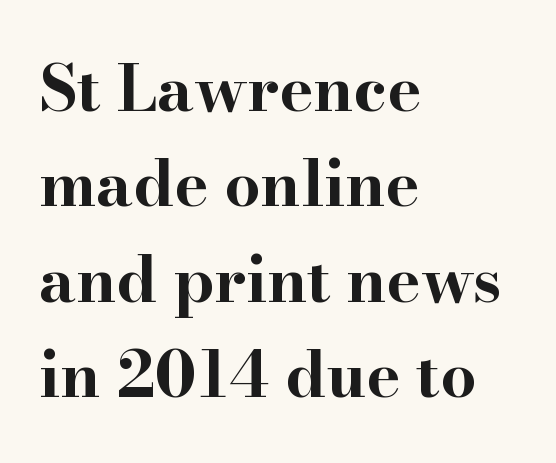
{"serif": "yes", "italic": "no", "bold": "yes", "weight": "bold", "width": "wide", "stroke_contrast": "high", "x_height": "small", "monospaced": "no", "underline": "no", "align": "left", "line_spacing": "normal", "line_spacing_ratio": 1.49, "letter_spacing": "normal", "letter_spacing_em": 0.0, "glyph_px": 64}
